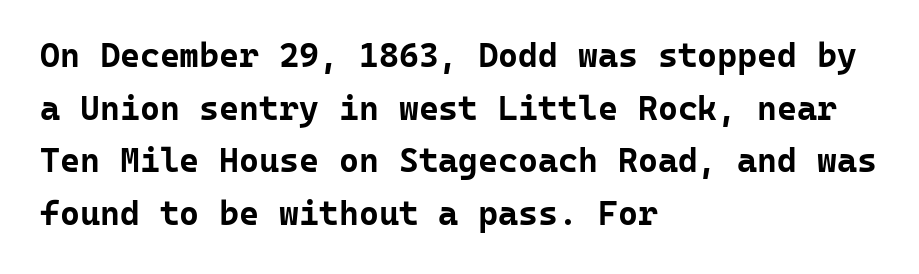
{"serif": "no", "italic": "no", "bold": "yes", "weight": "bold", "width": "normal", "stroke_contrast": "low", "x_height": "medium", "monospaced": "yes", "underline": "no", "align": "left", "line_spacing": "normal", "line_spacing_ratio": 1.55, "letter_spacing": "normal", "letter_spacing_em": 0.0, "glyph_px": 34}
